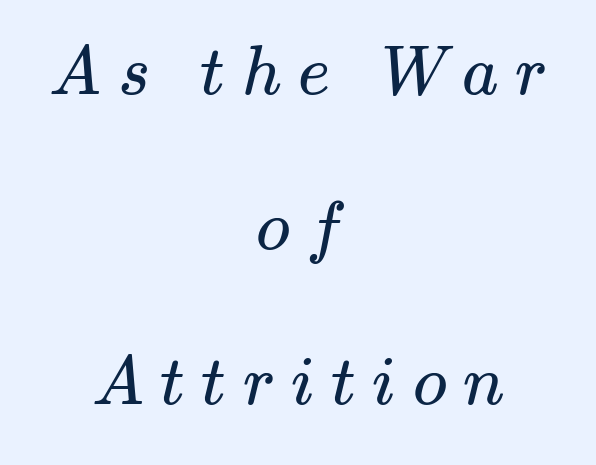
The image shows 69 px regular-weight, wide serif type; set centered, loose line spacing (2.25x), unusually wide letter spacing (+0.24 em), not underlined; medium stroke contrast and a small x-height.
